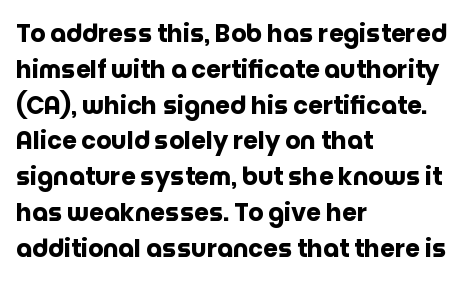
Q: Is the text bold? A: Yes.
Q: Is the text italic (slanted)? A: No, it is upright.
Q: Is the text underlined? A: No.
Q: How is the paragraph aligned? A: Left-aligned.
Q: Is the spacing between letters normal or unusually wide? A: Normal.
Q: Is the spacing between lines tight, normal or loose? A: Normal.
